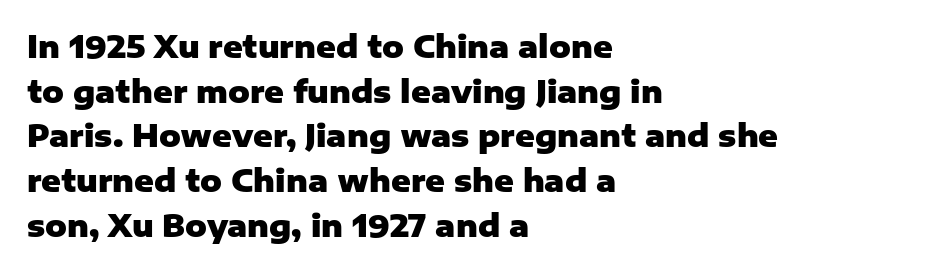
The image shows 30 px heavy sans-serif type, upright; set left-aligned, normal line spacing (1.49x), normal letter spacing, not underlined; low stroke contrast and a medium x-height.
